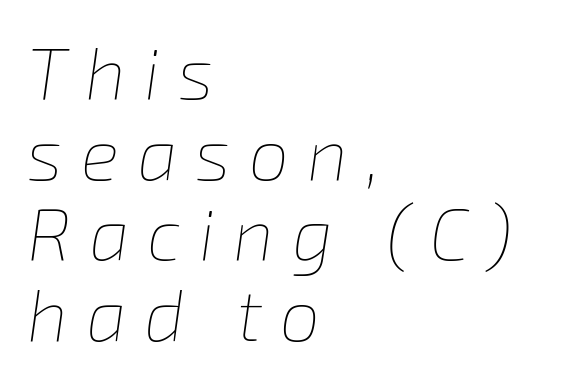
The image shows 72 px thin type, italic (leaning right); set left-aligned, tight line spacing (1.12x), unusually wide letter spacing (+0.25 em), not underlined; low stroke contrast and a medium x-height.
